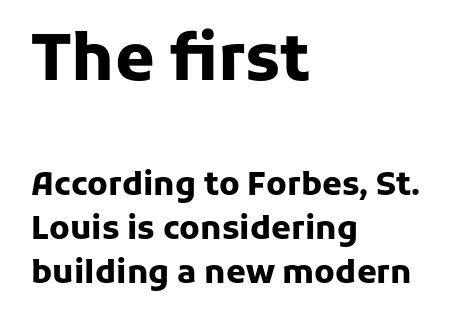
Type without underlining. The face used here is proportionally spaced, like ordinary book or web type. Horizontal alignment here is leftward, the default for most running prose. One glance says typical: line gaps are just what's usual. Does the weight exceed regular? Yes, all the way to bold. Here the first block reads like a headline and the second like body copy.
